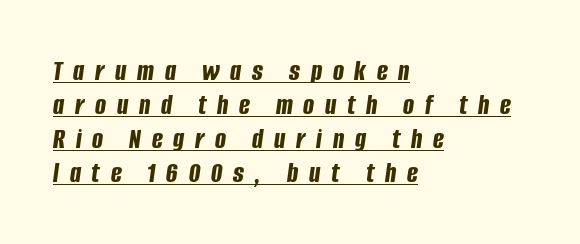
The image shows 29 px bold, condensed type, italic (leaning right); set left-aligned, line spacing 1.17x, unusually wide letter spacing (+0.37 em), underlined; low stroke contrast and a large x-height.
